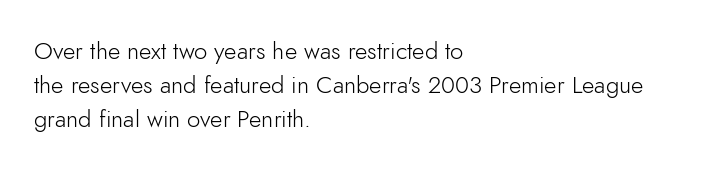
Q: Is the text bold? A: No.
Q: Is the text italic (slanted)? A: No, it is upright.
Q: Is the text underlined? A: No.
Q: How is the paragraph aligned? A: Left-aligned.
Q: Is the spacing between letters normal or unusually wide? A: Normal.
Q: Is the spacing between lines tight, normal or loose? A: Normal.
